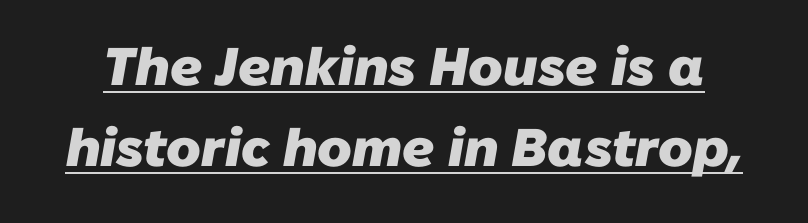
{"serif": "no", "bold": "yes", "weight": "heavy", "width": "normal", "stroke_contrast": "low", "x_height": "medium", "monospaced": "no", "underline": "yes", "line_spacing": "normal", "line_spacing_ratio": 1.52, "letter_spacing": "normal", "letter_spacing_em": 0.0, "glyph_px": 53}
